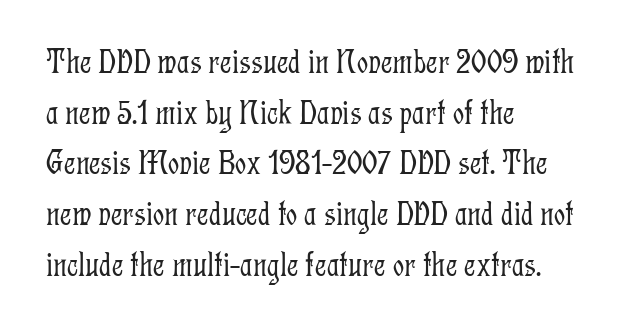
Q: Is the text bold? A: No.
Q: Is the text italic (slanted)? A: No, it is upright.
Q: Is the typeface a serif or a sans-serif typeface? A: Serif.
Q: Is the text underlined? A: No.
Q: How is the paragraph aligned? A: Left-aligned.
Q: Is the spacing between letters normal or unusually wide? A: Normal.
Q: Is the spacing between lines tight, normal or loose? A: Normal.
Q: Width (condensed, normal, or wide)? A: Condensed.
Q: Stroke contrast? A: Low.
Q: x-height? A: Medium.
Q: Monospaced? A: No.
